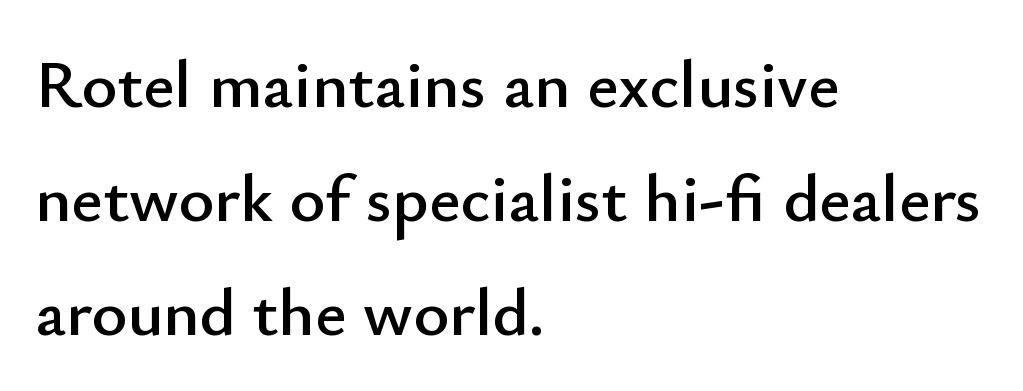
The image shows 68 px sans-serif type, upright; set left-aligned, normal line spacing (1.68x), normal letter spacing, not underlined; low stroke contrast and a small x-height.
